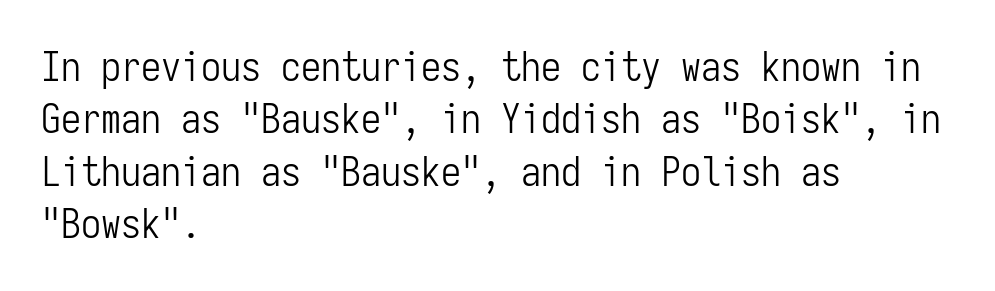
The image shows 40 px light, condensed sans-serif type, upright, monospaced; set left-aligned, normal line spacing (1.31x), normal letter spacing, not underlined; low stroke contrast and a medium x-height.
